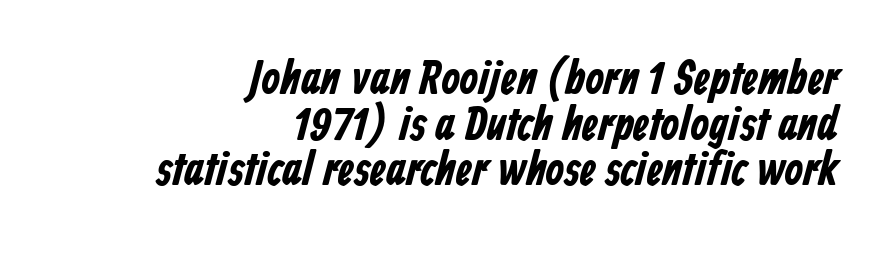
Q: Is the text bold? A: Yes.
Q: Is the typeface a serif or a sans-serif typeface? A: Sans-serif.
Q: Is the text underlined? A: No.
Q: How is the paragraph aligned? A: Right-aligned.
Q: Is the spacing between letters normal or unusually wide? A: Normal.
Q: Is the spacing between lines tight, normal or loose? A: Tight.
Q: Width (condensed, normal, or wide)? A: Condensed.
Q: Stroke contrast? A: Low.
Q: x-height? A: Medium.
Q: Monospaced? A: No.
